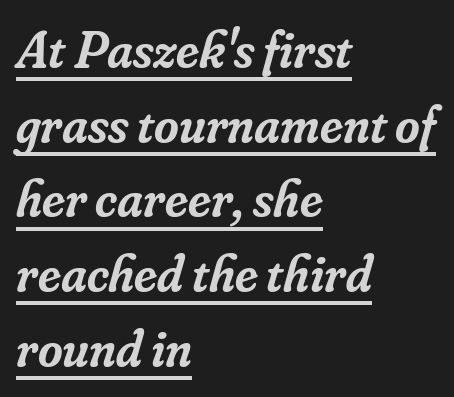
{"serif": "yes", "italic": "yes", "lean": "right", "slant_degrees": 16, "bold": "semi", "weight": "semibold", "width": "normal", "stroke_contrast": "low", "x_height": "small", "monospaced": "no", "underline": "yes", "align": "left", "line_spacing": "normal", "line_spacing_ratio": 1.41, "letter_spacing": "normal", "letter_spacing_em": 0.0, "glyph_px": 53}
